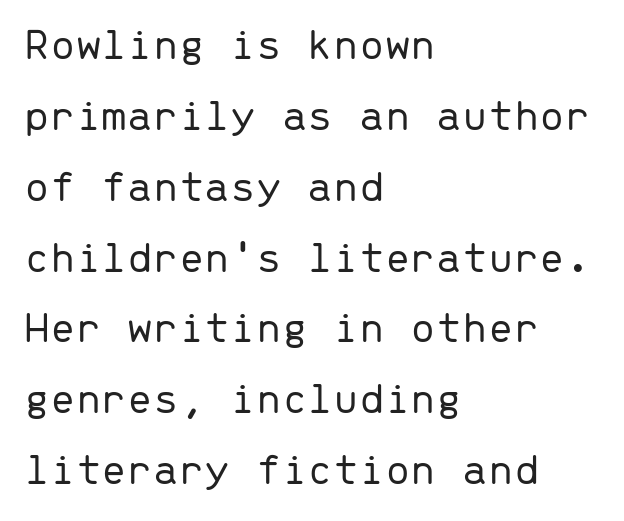
The image shows 46 px light sans-serif type, upright, monospaced; set left-aligned, normal line spacing (1.54x), normal letter spacing, not underlined; low stroke contrast and a medium x-height.
